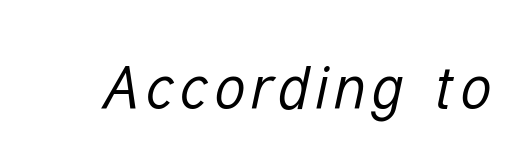
Q: Is the text bold? A: No.
Q: Is the text italic (slanted)? A: Yes, it leans right by about 12 degrees.
Q: Is the text underlined? A: No.
Q: Width (condensed, normal, or wide)? A: Condensed.
Q: Stroke contrast? A: Low.
Q: x-height? A: Medium.
Q: Monospaced? A: No.
